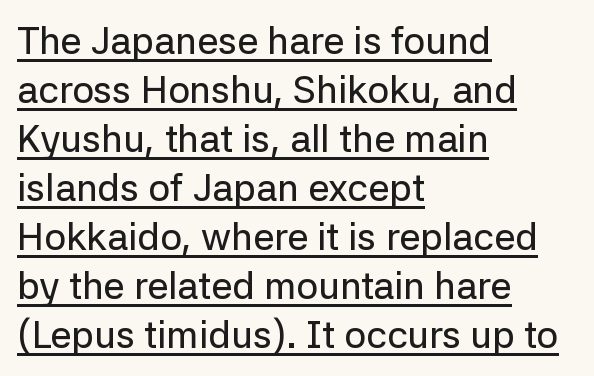
Q: Is the text italic (slanted)? A: No, it is upright.
Q: Is the typeface a serif or a sans-serif typeface? A: Sans-serif.
Q: Is the text underlined? A: Yes.
Q: How is the paragraph aligned? A: Left-aligned.
Q: Is the spacing between letters normal or unusually wide? A: Normal.
Q: Is the spacing between lines tight, normal or loose? A: Normal.
Q: Width (condensed, normal, or wide)? A: Normal.
Q: Stroke contrast? A: Low.
Q: x-height? A: Medium.
Q: Monospaced? A: No.
